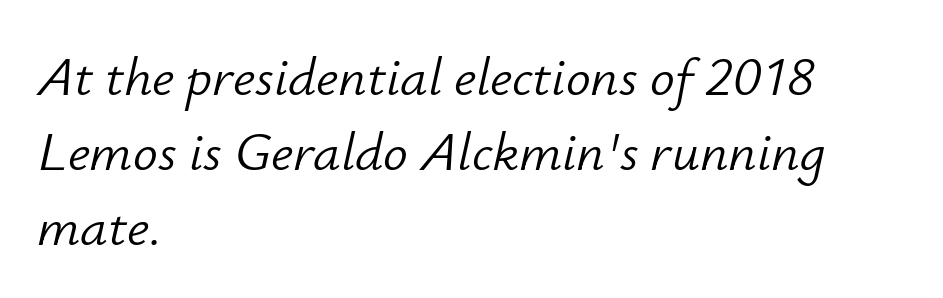
The image shows 55 px light type, italic (leaning right); set left-aligned, normal line spacing (1.36x), normal letter spacing, not underlined; low stroke contrast and a small x-height.
